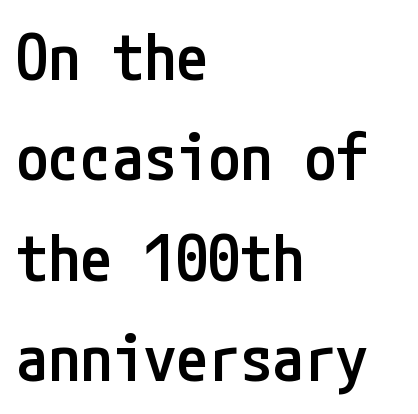
{"serif": "no", "italic": "no", "bold": "semi", "weight": "semibold", "width": "condensed", "stroke_contrast": "low", "x_height": "medium", "underline": "no", "align": "left", "line_spacing": "normal", "line_spacing_ratio": 1.57, "letter_spacing": "normal", "letter_spacing_em": 0.0, "glyph_px": 64}
